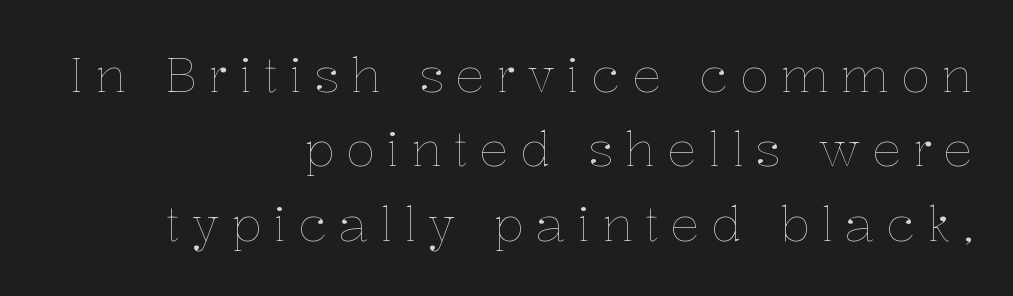
Here the designer chose a conventional face with non-uniform glyph widths. The letterforms sit at book weight or below. Display-style spreading of the glyphs; the letterfit is very open. Does the copy run flush right? Yes — the right margin is perfectly even.
